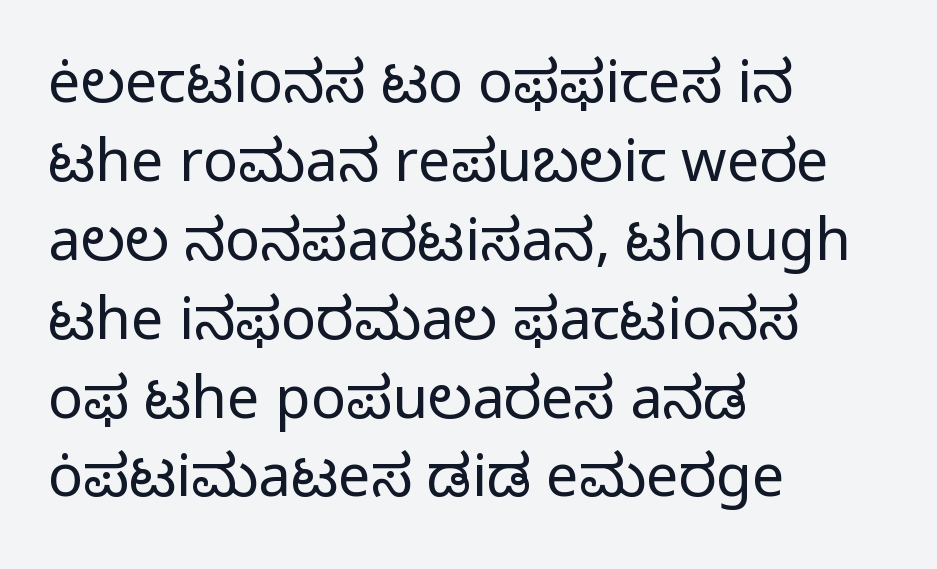
{"serif": "no", "italic": "no", "bold": "no", "weight": "regular", "width": "normal", "stroke_contrast": "low", "x_height": "medium", "monospaced": "no", "underline": "no", "align": "left", "line_spacing": "normal", "line_spacing_ratio": 1.36, "letter_spacing": "normal", "letter_spacing_em": 0.0, "glyph_px": 58}
